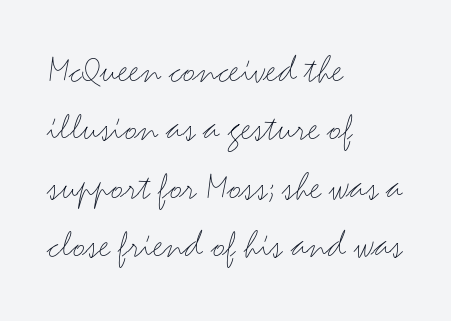
Q: Is the text bold? A: No.
Q: Is the text italic (slanted)? A: Yes.
Q: Is the typeface a serif or a sans-serif typeface? A: Sans-serif.
Q: Is the text underlined? A: No.
Q: How is the paragraph aligned? A: Left-aligned.
Q: Is the spacing between letters normal or unusually wide? A: Normal.
Q: Is the spacing between lines tight, normal or loose? A: Normal.
Q: Width (condensed, normal, or wide)? A: Wide.
Q: Stroke contrast? A: Medium.
Q: x-height? A: Small.
Q: Monospaced? A: No.
